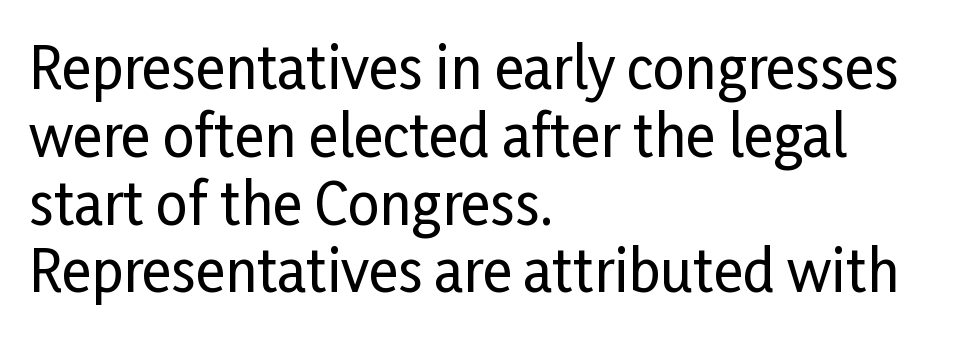
The image shows 56 px condensed sans-serif type, upright; set left-aligned, line spacing 1.21x, normal letter spacing, not underlined; low stroke contrast and a medium x-height.
